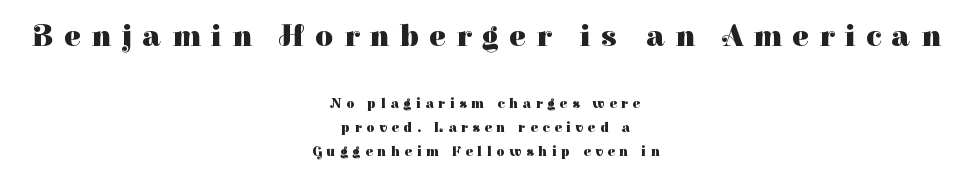
Q: Is the text bold? A: Yes.
Q: Is the text italic (slanted)? A: No, it is upright.
Q: Is the typeface a serif or a sans-serif typeface? A: Serif.
Q: Is the text underlined? A: No.
Q: How is the paragraph aligned? A: Centered.
Q: Is the spacing between letters normal or unusually wide? A: Unusually wide.
Q: Is the spacing between lines tight, normal or loose? A: Normal.
Q: Which block of text is set in a larger size, the first (top) or the second (bottom)? A: The first (top) one.
Q: Width (condensed, normal, or wide)? A: Normal.
Q: Stroke contrast? A: High.
Q: x-height? A: Medium.
Q: Monospaced? A: No.
